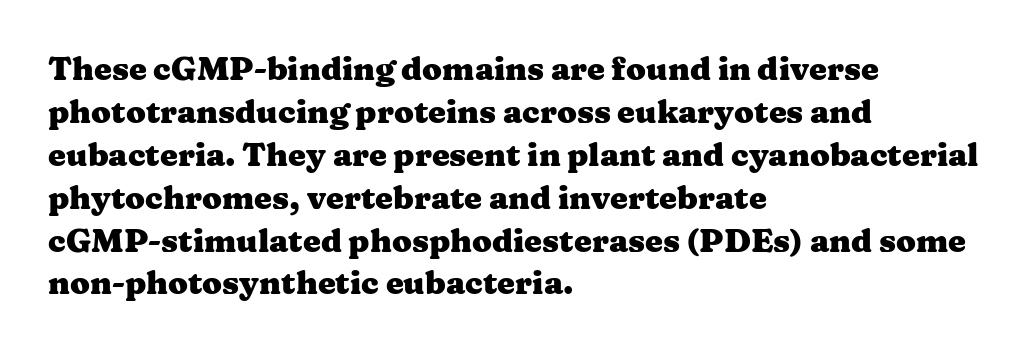
The image shows 32 px heavy, wide serif type, upright; set left-aligned, normal line spacing (1.34x), normal letter spacing, not underlined; medium stroke contrast and a medium x-height.
